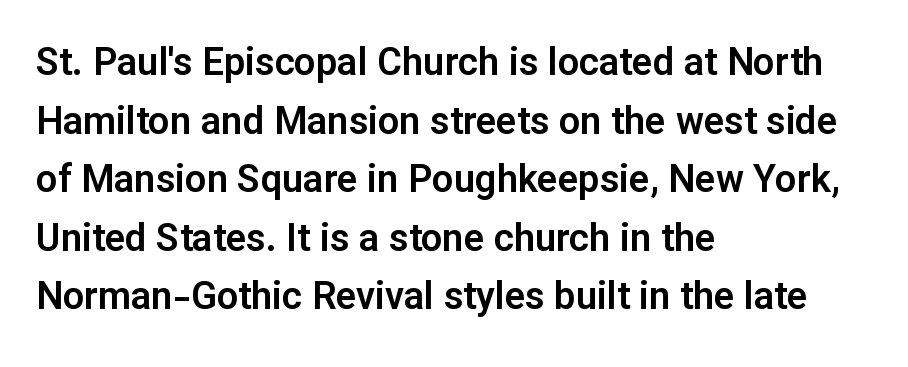
The image shows 38 px sans-serif type, upright; set left-aligned, normal line spacing (1.54x), normal letter spacing, not underlined; low stroke contrast and a medium x-height.
